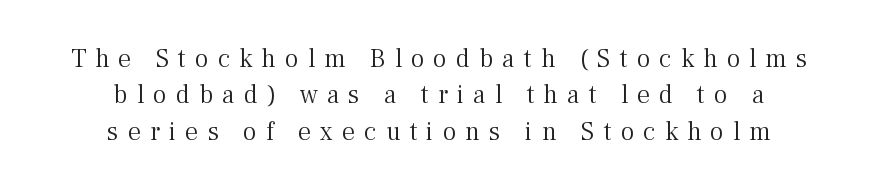
Q: Is the text bold? A: No.
Q: Is the text italic (slanted)? A: No, it is upright.
Q: Is the text underlined? A: No.
Q: How is the paragraph aligned? A: Centered.
Q: Is the spacing between letters normal or unusually wide? A: Unusually wide.
Q: Is the spacing between lines tight, normal or loose? A: Normal.
